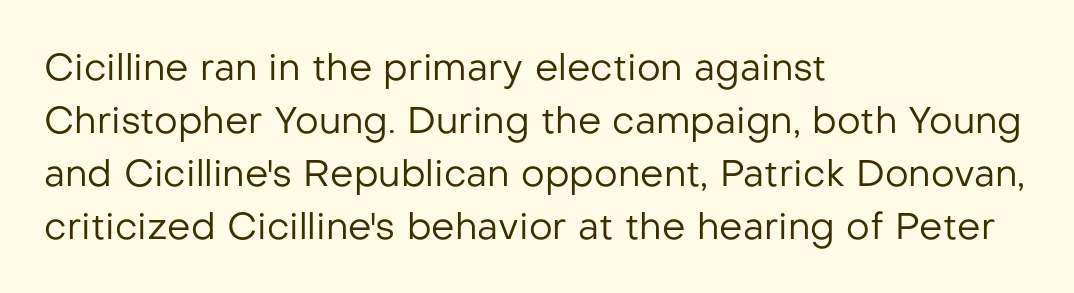
{"serif": "no", "italic": "no", "bold": "no", "weight": "regular", "width": "normal", "stroke_contrast": "low", "x_height": "medium", "monospaced": "no", "underline": "no", "align": "left", "line_spacing": "normal", "line_spacing_ratio": 1.43, "letter_spacing": "normal", "letter_spacing_em": 0.0, "glyph_px": 37}
